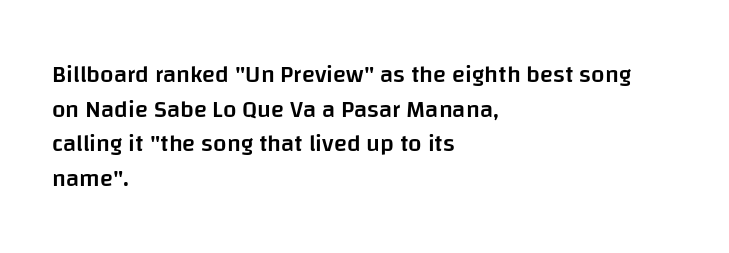
Inter-character spacing is left at the font's built-in metrics. Is there any slant? The stems are plumb. Reading down the block, your eye returns to a fixed left position each line. A semibold gives these letters moderate extra thickness, short of bold.
